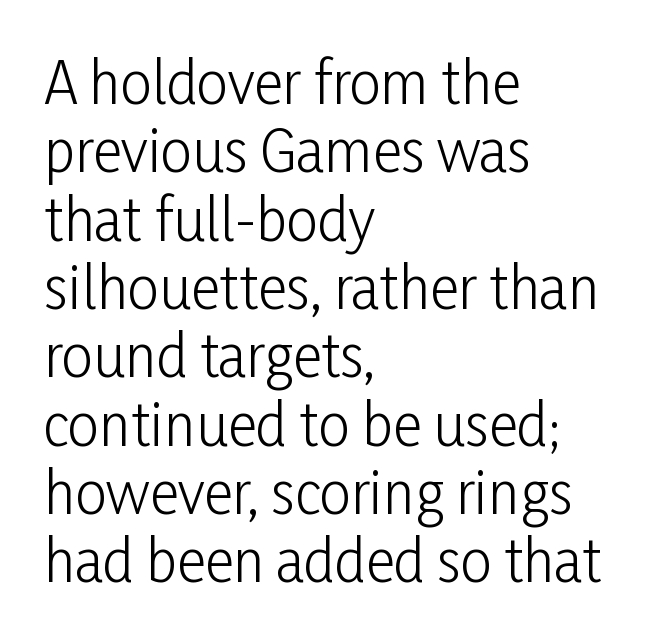
The letters advance in unequal steps, a hallmark of proportional type. Bold? No — there's no thickening of the strokes. A bare baseline throughout the passage. In terms of posture, this sample is upright. These lines keep a tight, regular rhythm from letter to letter.
